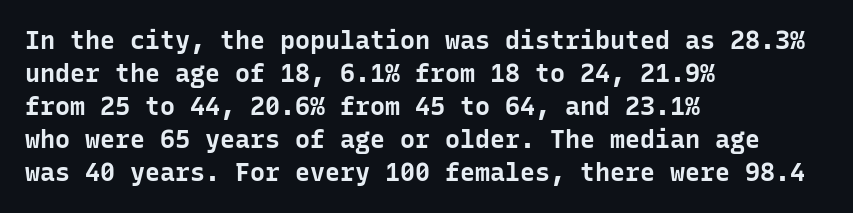
Q: Is the text bold? A: Yes.
Q: Is the text italic (slanted)? A: No, it is upright.
Q: Is the text underlined? A: No.
Q: How is the paragraph aligned? A: Left-aligned.
Q: Is the spacing between letters normal or unusually wide? A: Normal.
Q: Is the spacing between lines tight, normal or loose? A: Normal.
